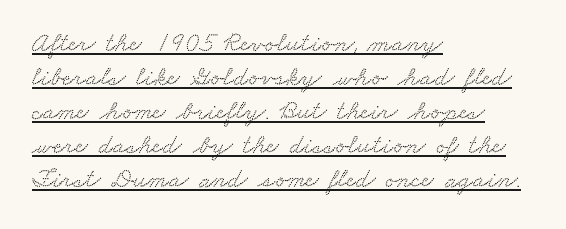
{"underline": "yes", "align": "left", "line_spacing": "normal", "line_spacing_ratio": 1.26, "letter_spacing": "normal", "letter_spacing_em": 0.0, "glyph_px": 27}
